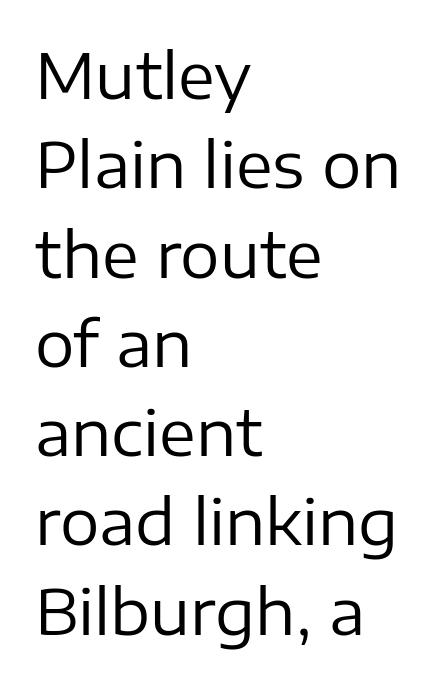
Q: Is the text bold? A: No.
Q: Is the text italic (slanted)? A: No, it is upright.
Q: Is the typeface a serif or a sans-serif typeface? A: Sans-serif.
Q: Is the text underlined? A: No.
Q: How is the paragraph aligned? A: Left-aligned.
Q: Is the spacing between letters normal or unusually wide? A: Normal.
Q: Is the spacing between lines tight, normal or loose? A: Normal.
Q: Width (condensed, normal, or wide)? A: Normal.
Q: Stroke contrast? A: Low.
Q: x-height? A: Medium.
Q: Monospaced? A: No.
